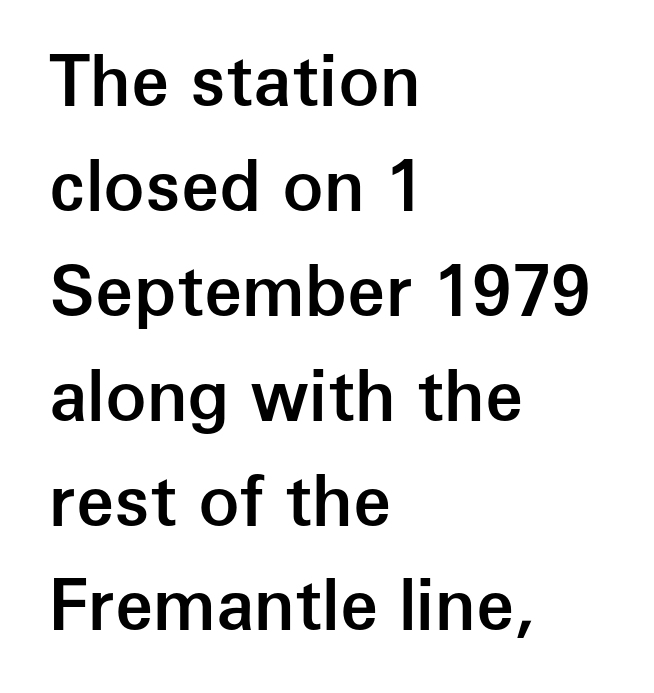
The image shows 69 px semibold sans-serif type, upright; set left-aligned, normal line spacing (1.52x), normal letter spacing, not underlined; low stroke contrast and a medium x-height.
